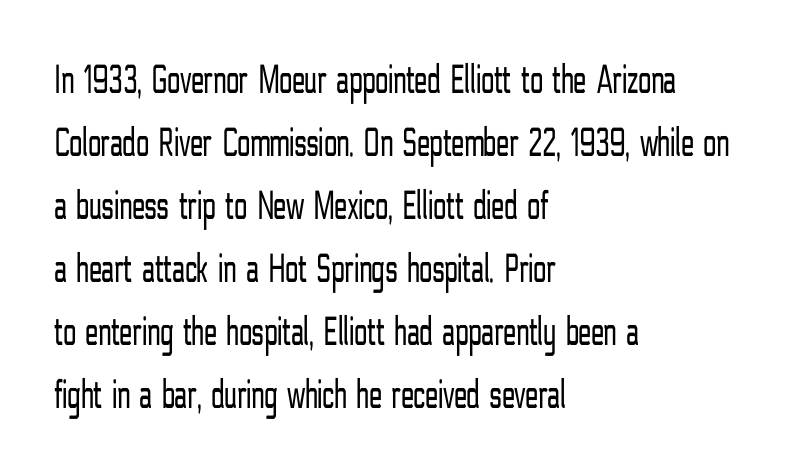
{"serif": "no", "italic": "no", "bold": "no", "weight": "light", "width": "condensed", "stroke_contrast": "low", "x_height": "medium", "monospaced": "no", "underline": "no", "align": "left", "line_spacing": "normal", "line_spacing_ratio": 1.5, "letter_spacing": "normal", "letter_spacing_em": 0.0, "glyph_px": 42}
